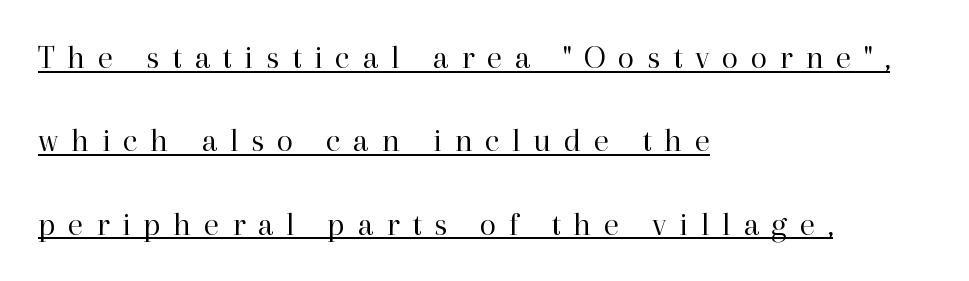
The image shows 34 px regular-weight serif type, upright; set left-aligned, loose line spacing (2.45x), unusually wide letter spacing (+0.37 em), underlined; high stroke contrast and a medium x-height.
